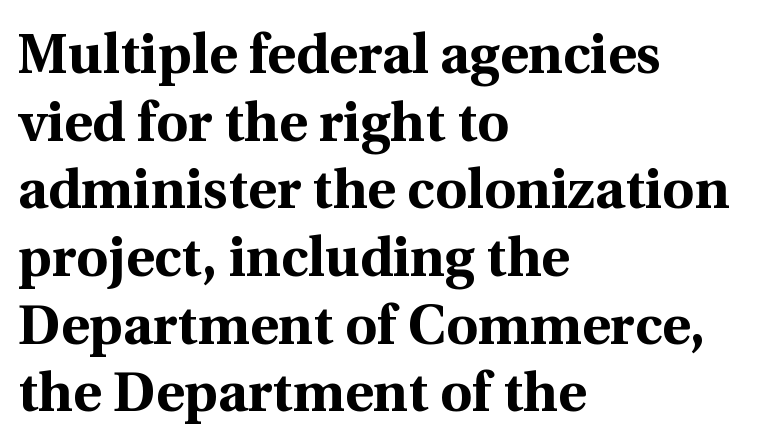
{"serif": "yes", "italic": "no", "bold": "yes", "weight": "bold", "width": "normal", "x_height": "medium", "monospaced": "no", "underline": "no", "align": "left", "line_spacing_ratio": 1.23, "letter_spacing": "normal", "letter_spacing_em": 0.0, "glyph_px": 55}
